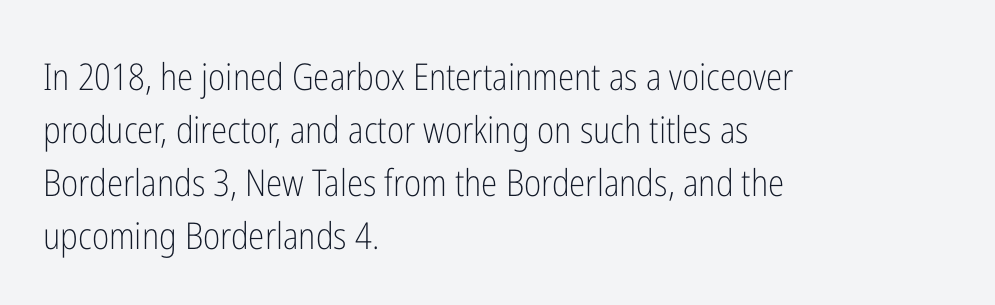
Q: Is the text bold? A: No.
Q: Is the text italic (slanted)? A: No, it is upright.
Q: Is the typeface a serif or a sans-serif typeface? A: Sans-serif.
Q: Is the text underlined? A: No.
Q: How is the paragraph aligned? A: Left-aligned.
Q: Is the spacing between letters normal or unusually wide? A: Normal.
Q: Is the spacing between lines tight, normal or loose? A: Normal.
Q: Width (condensed, normal, or wide)? A: Condensed.
Q: Stroke contrast? A: Low.
Q: x-height? A: Medium.
Q: Monospaced? A: No.
